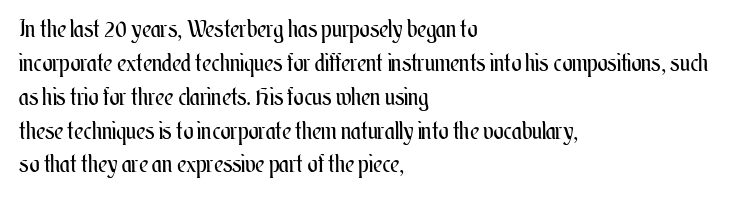
The image shows 24 px text type, upright; set left-aligned, normal line spacing (1.41x), normal letter spacing, not underlined.
